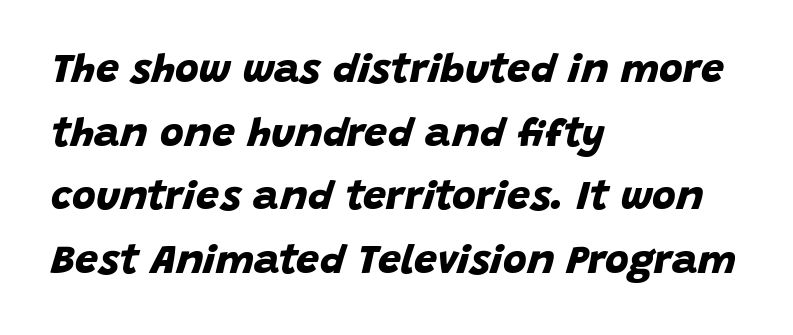
Teacher's note: observe the even left margin — that is flush-left alignment. Glyph-to-glyph distance matches everyday printed text. The font is running at its bold setting. How would I describe the line gaps? Plain and ordinary. The rendering uses natural spacing where letterforms have individual widths.
